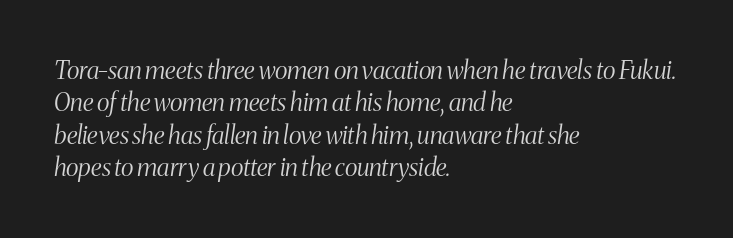
The image shows 25 px text type, italic (leaning right); set left-aligned, normal line spacing (1.3x), normal letter spacing, not underlined.
